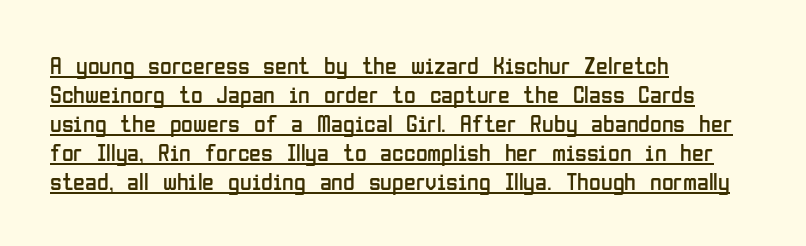
{"italic": "no", "bold": "no", "underline": "yes", "align": "left", "line_spacing_ratio": 1.21, "letter_spacing": "normal", "letter_spacing_em": 0.0, "glyph_px": 24}
